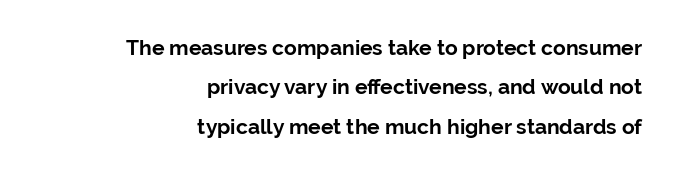
How heavy is the stroke? Heavy — this is a bold. Decoration check: the copy has no underline. Every row of glyphs terminates at an identical x-position on the right. Do the letters lean? They stand straight.
